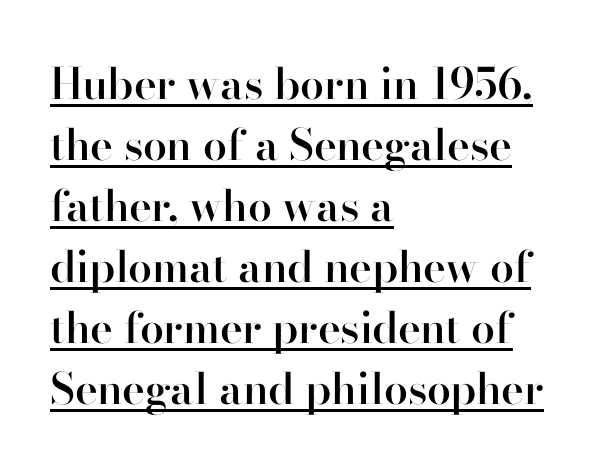
{"serif": "yes", "italic": "no", "bold": "semi", "weight": "semibold", "width": "normal", "stroke_contrast": "high", "x_height": "small", "monospaced": "no", "underline": "yes", "align": "left", "line_spacing": "normal", "line_spacing_ratio": 1.42, "letter_spacing": "normal", "letter_spacing_em": 0.0, "glyph_px": 43}
